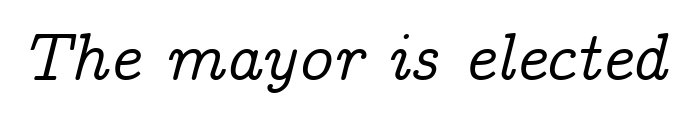
Q: Is the text italic (slanted)? A: Yes, it leans right by about 14 degrees.
Q: Is the typeface a serif or a sans-serif typeface? A: Serif.
Q: Is the text underlined? A: No.
Q: Is the spacing between letters normal or unusually wide? A: Normal.
Q: Width (condensed, normal, or wide)? A: Normal.
Q: Stroke contrast? A: Low.
Q: x-height? A: Medium.
Q: Monospaced? A: No.
